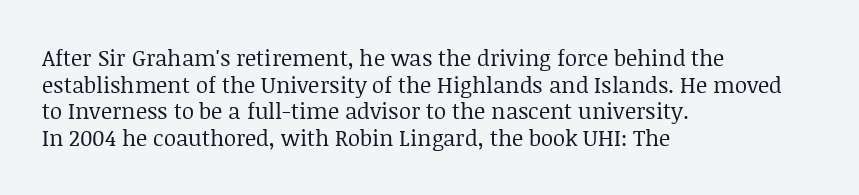
The image shows 22 px text type, upright; set left-aligned, line spacing 1.21x, normal letter spacing, not underlined.
